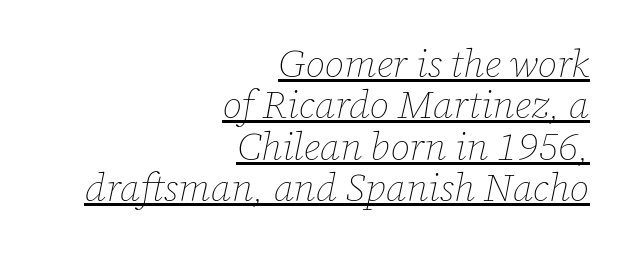
{"italic": "yes", "lean": "right", "slant_degrees": 12, "bold": "no", "weight": "thin", "width": "normal", "stroke_contrast": "low", "x_height": "medium", "monospaced": "no", "underline": "yes", "align": "right", "line_spacing": "tight", "line_spacing_ratio": 1.06, "letter_spacing": "normal", "letter_spacing_em": 0.0, "glyph_px": 39}
